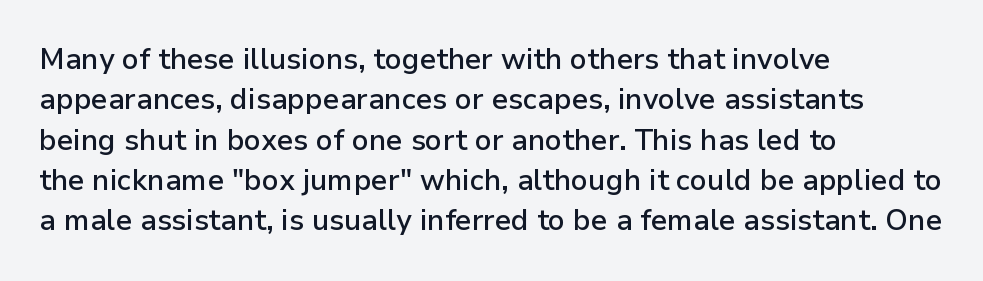
Rendered with straight, roman letterforms. Bare-footed words on every line. How would I describe the line gaps? Plain and ordinary. Here the glyphs are tracked normally, forming tight word shapes. Weight: semibold (demi).
